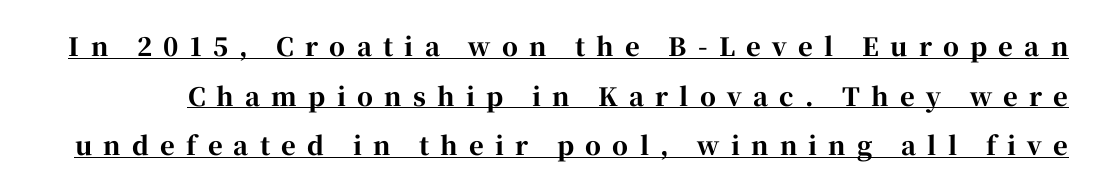
The image shows 25 px bold type, upright; set loose line spacing (1.99x), unusually wide letter spacing (+0.45 em), underlined.
